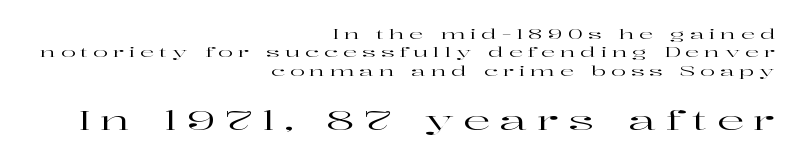
When letters stand straight like this, we call the style roman or upright. The foot of each line stays bare and open. Observe the wide spacing: letters keep a clear distance from each other. The following chunk of copy outweighs the initial chunk in type size. These lines are set flush right with a ragged left edge. Is there much room between lines? A standard amount, neither cramped nor airy.
